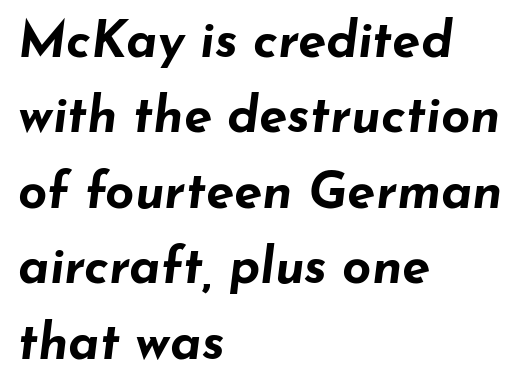
Q: Is the text bold? A: Yes.
Q: Is the text italic (slanted)? A: Yes, it leans right by about 7 degrees.
Q: Is the text underlined? A: No.
Q: How is the paragraph aligned? A: Left-aligned.
Q: Is the spacing between letters normal or unusually wide? A: Normal.
Q: Is the spacing between lines tight, normal or loose? A: Normal.
Q: Width (condensed, normal, or wide)? A: Wide.
Q: Stroke contrast? A: Low.
Q: x-height? A: Small.
Q: Monospaced? A: No.
